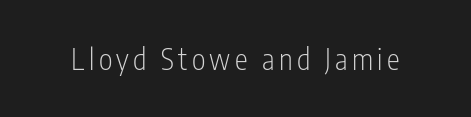
{"serif": "no", "italic": "no", "bold": "no", "weight": "light", "width": "condensed", "stroke_contrast": "low", "x_height": "medium", "monospaced": "no", "underline": "no", "glyph_px": 29}
